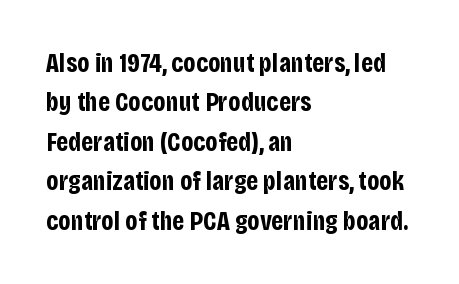
The line texture is even and compact thanks to regular tracking. Notice how the passage keeps a crisp vertical edge on the left only. Rendered with straight, roman letterforms. A bare baseline throughout the passage. One glance says typical: line gaps are just what's usual.
